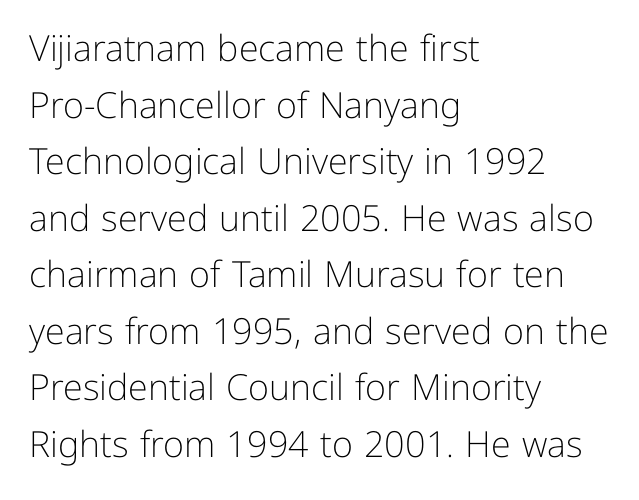
Q: Is the text bold? A: No.
Q: Is the text italic (slanted)? A: No, it is upright.
Q: Is the typeface a serif or a sans-serif typeface? A: Sans-serif.
Q: Is the text underlined? A: No.
Q: How is the paragraph aligned? A: Left-aligned.
Q: Is the spacing between letters normal or unusually wide? A: Normal.
Q: Is the spacing between lines tight, normal or loose? A: Normal.
Q: Width (condensed, normal, or wide)? A: Normal.
Q: Stroke contrast? A: Low.
Q: x-height? A: Medium.
Q: Monospaced? A: No.
